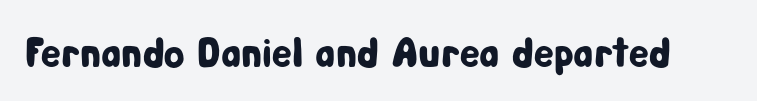
The image shows 42 px condensed sans-serif type, upright; set normal letter spacing, not underlined; low stroke contrast and a medium x-height.
